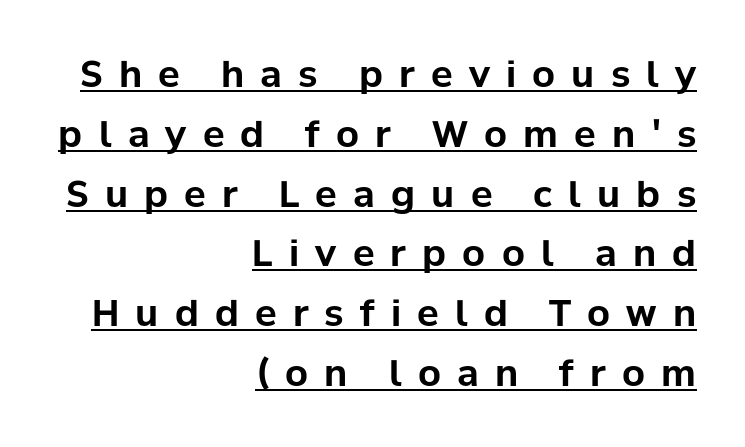
The image shows 36 px bold sans-serif type, upright; set right-aligned, normal line spacing (1.66x), unusually wide letter spacing (+0.45 em), underlined; low stroke contrast and a medium x-height.
